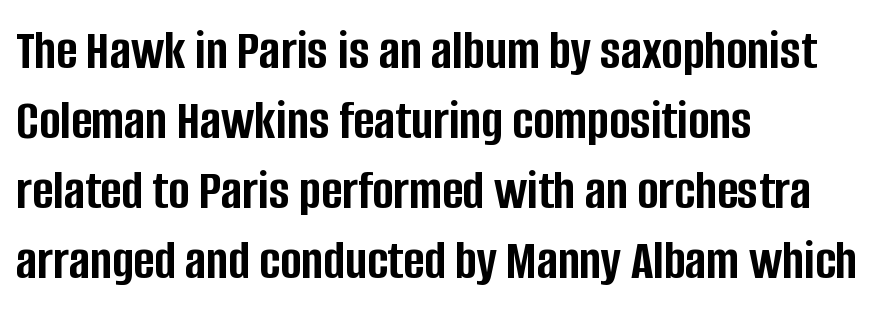
{"serif": "no", "italic": "no", "bold": "yes", "weight": "semibold", "width": "condensed", "stroke_contrast": "low", "x_height": "large", "monospaced": "no", "underline": "no", "align": "left", "line_spacing_ratio": 1.23, "letter_spacing": "normal", "letter_spacing_em": 0.0, "glyph_px": 57}
